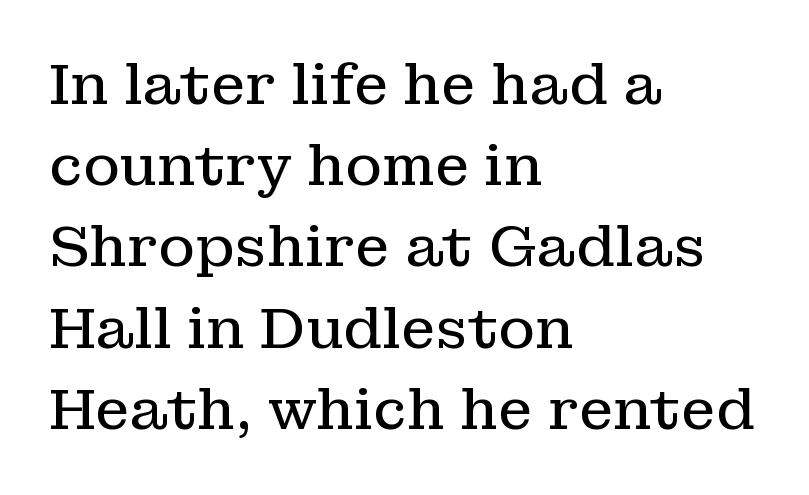
{"serif": "yes", "italic": "no", "bold": "no", "weight": "regular", "width": "normal", "stroke_contrast": "low", "x_height": "medium", "monospaced": "no", "underline": "no", "align": "left", "line_spacing": "normal", "line_spacing_ratio": 1.45, "letter_spacing": "normal", "letter_spacing_em": 0.0, "glyph_px": 56}
